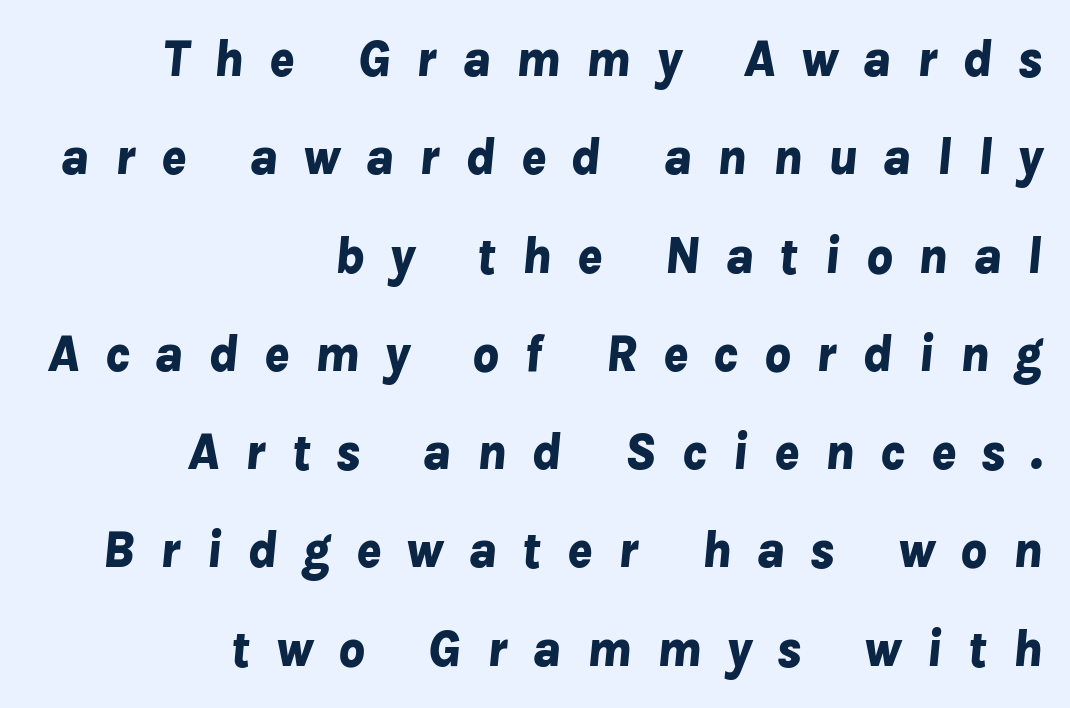
The gap between lines stays unmarked. Notice how thick the strokes are: this is what a full bold looks like. The rendering inserts visible extra space after every character. Rendered with sloped, italic letterforms. These lines are rendered in a variable-pitch font. Layout note: lines flush right.
